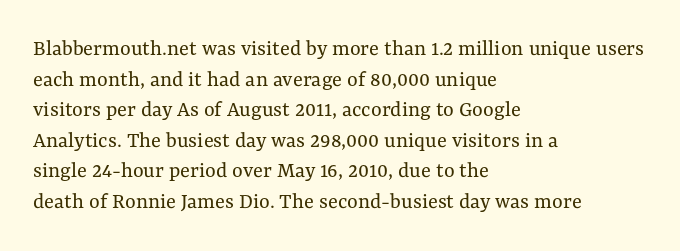
{"italic": "no", "bold": "no", "underline": "no", "align": "left", "line_spacing": "normal", "line_spacing_ratio": 1.33, "letter_spacing": "normal", "letter_spacing_em": 0.0, "glyph_px": 23}
